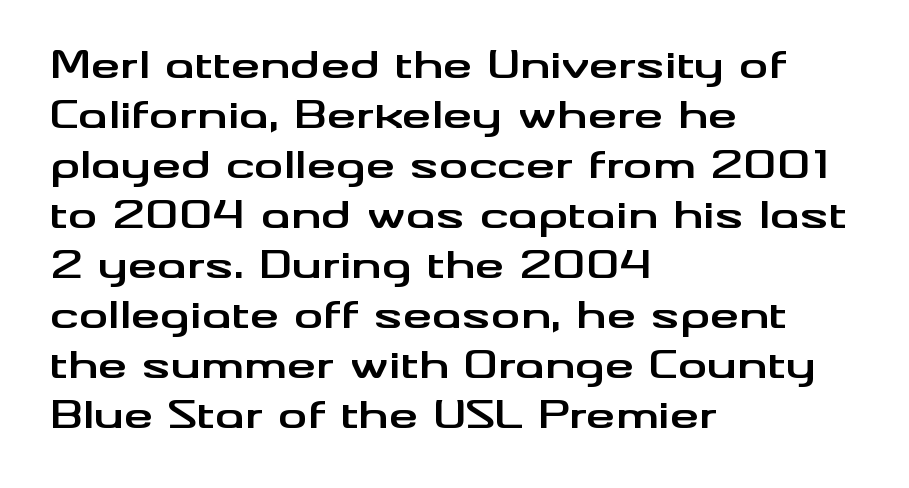
Q: Is the text bold? A: Yes.
Q: Is the text italic (slanted)? A: No, it is upright.
Q: Is the typeface a serif or a sans-serif typeface? A: Sans-serif.
Q: Is the text underlined? A: No.
Q: How is the paragraph aligned? A: Left-aligned.
Q: Is the spacing between letters normal or unusually wide? A: Normal.
Q: Is the spacing between lines tight, normal or loose? A: Normal.
Q: Width (condensed, normal, or wide)? A: Wide.
Q: Stroke contrast? A: Medium.
Q: x-height? A: Small.
Q: Monospaced? A: No.
